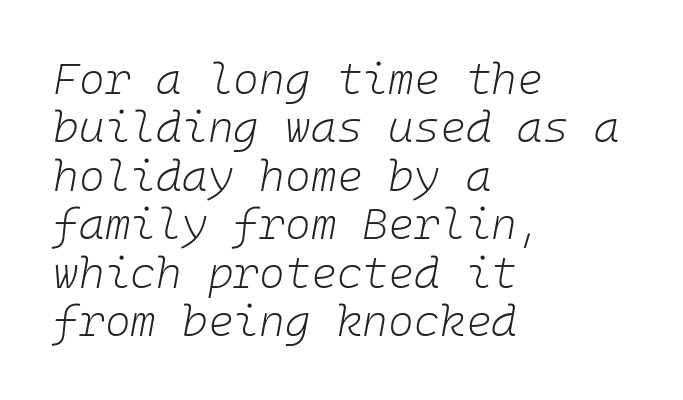
Q: Is the text bold? A: No.
Q: Is the text italic (slanted)? A: Yes, it leans right by about 10 degrees.
Q: Is the text underlined? A: No.
Q: How is the paragraph aligned? A: Left-aligned.
Q: Is the spacing between letters normal or unusually wide? A: Normal.
Q: Is the spacing between lines tight, normal or loose? A: Tight.
Q: Width (condensed, normal, or wide)? A: Normal.
Q: Stroke contrast? A: Low.
Q: x-height? A: Medium.
Q: Monospaced? A: Yes.
